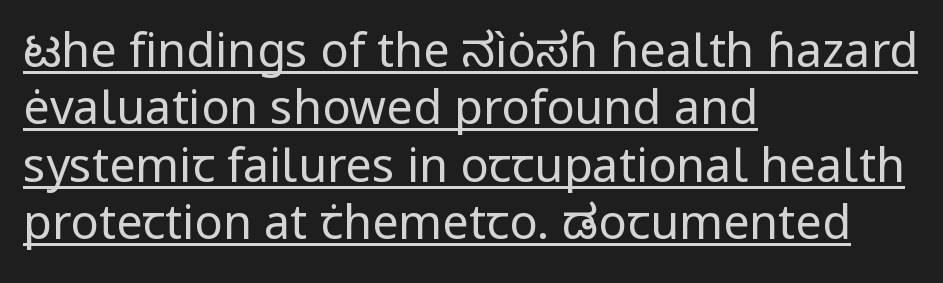
The image shows 47 px regular-weight sans-serif type, upright; set left-aligned, line spacing 1.22x, normal letter spacing, underlined; low stroke contrast and a medium x-height.
